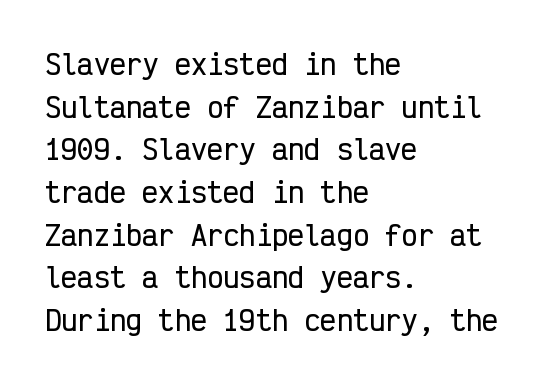
Q: Is the text italic (slanted)? A: No, it is upright.
Q: Is the text underlined? A: No.
Q: How is the paragraph aligned? A: Left-aligned.
Q: Is the spacing between letters normal or unusually wide? A: Normal.
Q: Is the spacing between lines tight, normal or loose? A: Normal.
